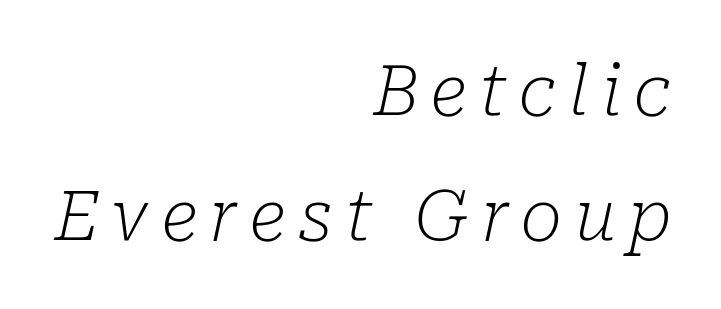
A typesetter would call this proportional, since set widths differ per character. The strokes are not fattened; the text isn't bold. Style check: oblique. The rag falls on the left side of this text block. A serif font was chosen for this passage. The foot of each line stays bare and open.
